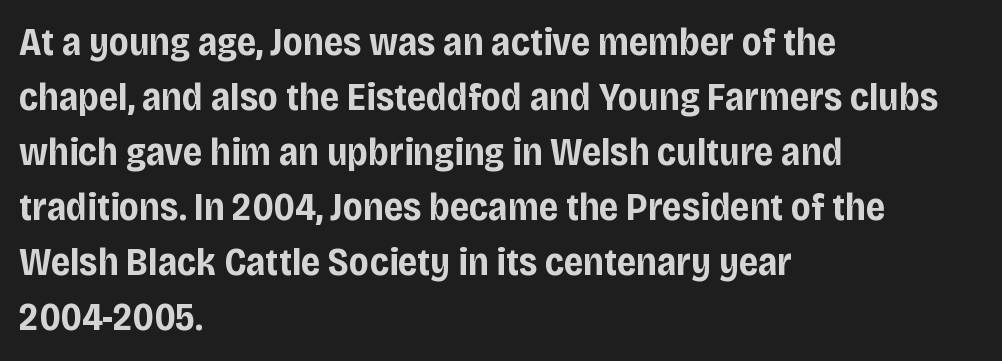
The image shows 38 px bold sans-serif type, upright; set left-aligned, normal line spacing (1.45x), normal letter spacing, not underlined; low stroke contrast and a large x-height.
